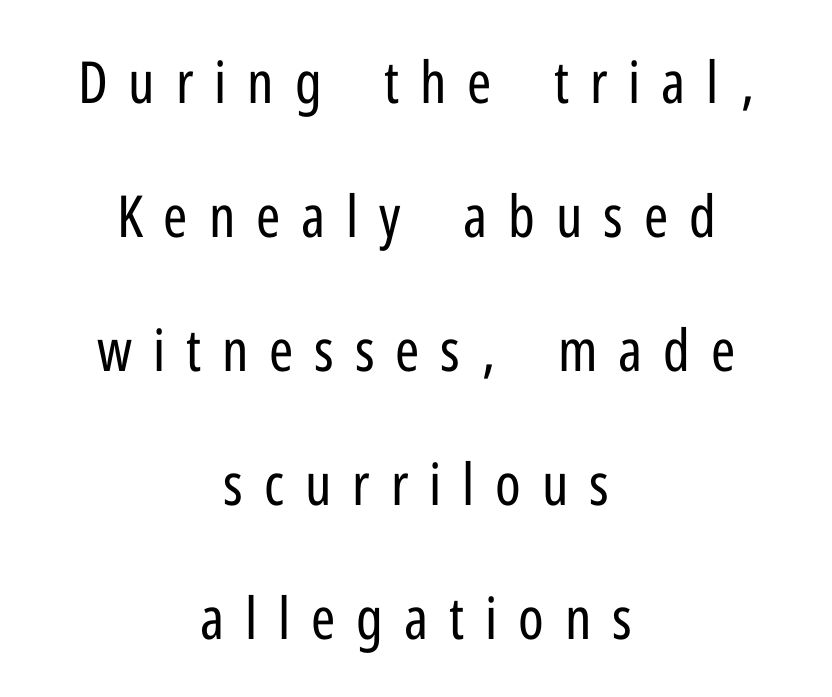
The image shows 58 px regular-weight, condensed sans-serif type, upright; set centered, loose line spacing (2.31x), unusually wide letter spacing (+0.36 em), not underlined; low stroke contrast and a medium x-height.
